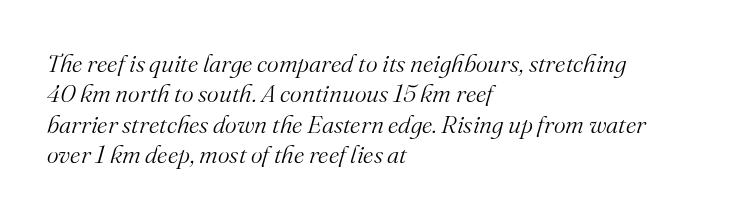
Decoration check: the copy has no underline. Weight: in the light-to-regular range. Does the lettering tilt? It does — this is italic. The typesetter chose a ragged-right arrangement here. Does extra space separate the letters? No, they use regular spacing.
